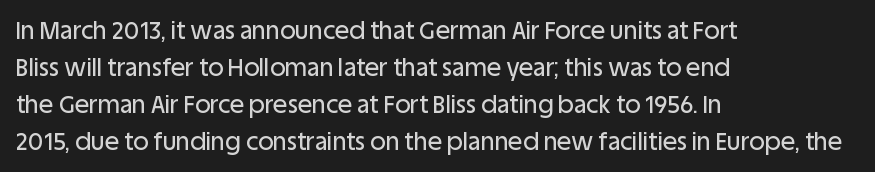
{"italic": "no", "underline": "no", "align": "left", "line_spacing": "normal", "line_spacing_ratio": 1.54, "letter_spacing": "normal", "letter_spacing_em": 0.0, "glyph_px": 24}
